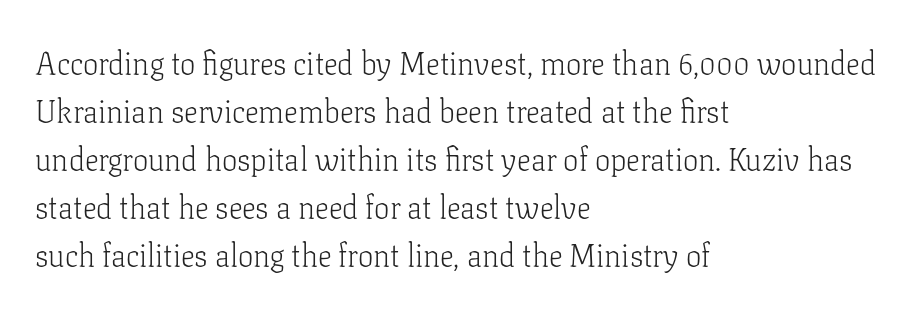
You can tell it's not italic because the verticals are truly vertical. The foot of each line stays bare and open. No extra ink here — the face is not bold. Left-aligned paragraph, ragged on the right. Type style note: has serifs. This sample has the flowing, uneven cadence of proportional lettering.
